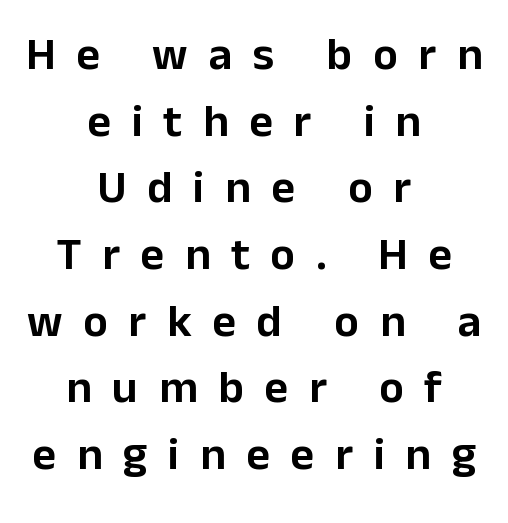
The image shows 46 px sans-serif type, upright; set centered, normal line spacing (1.45x), unusually wide letter spacing (+0.45 em), not underlined; low stroke contrast and a medium x-height.
